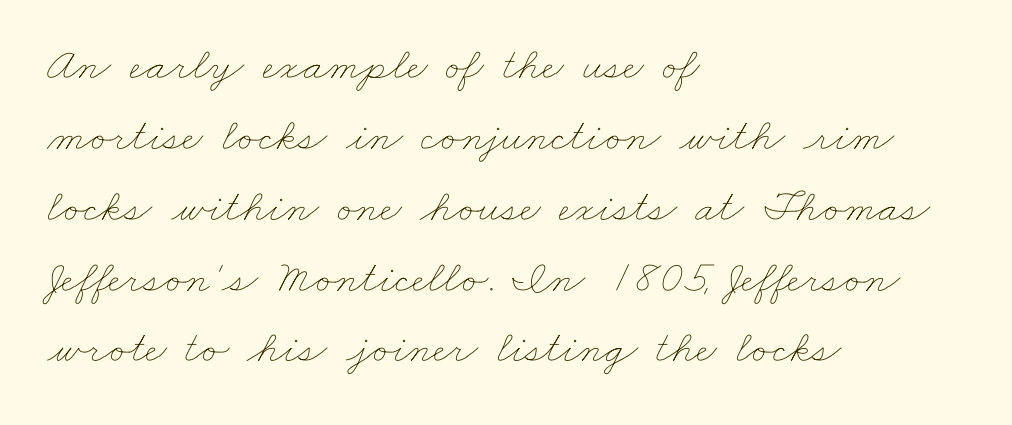
Q: Is the text bold? A: No.
Q: Is the text underlined? A: No.
Q: How is the paragraph aligned? A: Left-aligned.
Q: Is the spacing between letters normal or unusually wide? A: Normal.
Q: Is the spacing between lines tight, normal or loose? A: Normal.
Q: Width (condensed, normal, or wide)? A: Wide.
Q: Stroke contrast? A: Low.
Q: x-height? A: Small.
Q: Monospaced? A: No.
